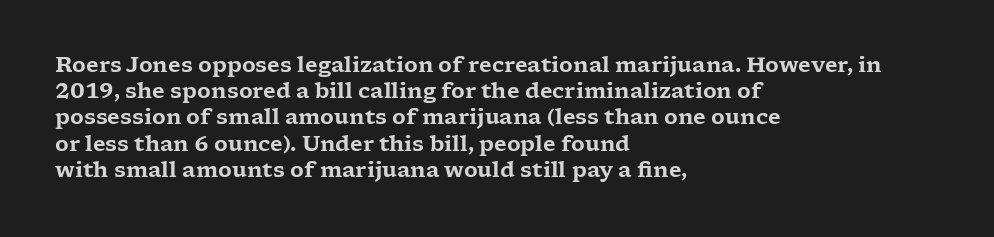
A typesetter would call this leading conventional body-copy spacing. Upright lettering throughout. This rendering uses left alignment, leaving the right contour irregular. The letterforms sit shoulder to shoulder at normal distance. Decoration check: the copy has no underline.
